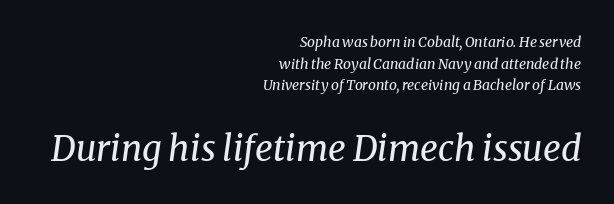
{"serif": "yes", "italic": "yes", "lean": "right", "slant_degrees": 8, "bold": "no", "weight": "regular", "width": "normal", "stroke_contrast": "medium", "x_height": "medium", "monospaced": "no", "underline": "no", "align": "right", "line_spacing": "normal", "line_spacing_ratio": 1.54, "letter_spacing": "normal", "letter_spacing_em": 0.0, "larger_block": "second", "size_ratio": 2.5, "glyph_px": 35}
